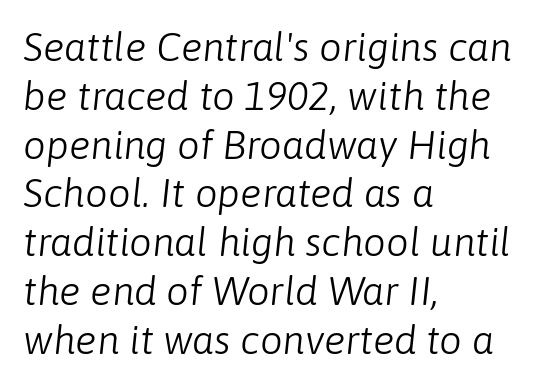
No extra ink here — the face is not bold. This is oblique type, the kind used for emphasis or titles. This sample has the flowing, uneven cadence of proportional lettering. Look at the tracking — it's just the regular setting, nothing added.
